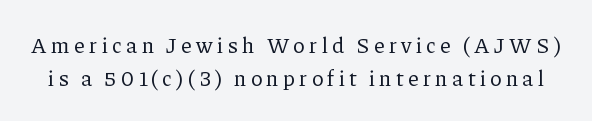
{"italic": "no", "bold": "no", "underline": "no", "line_spacing": "normal", "line_spacing_ratio": 1.5, "letter_spacing": "wide", "letter_spacing_em": 0.2, "glyph_px": 22}
